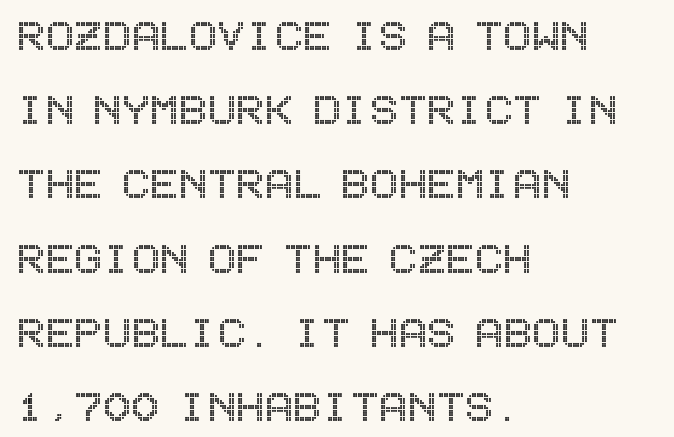
The image shows 53 px condensed type, upright; set left-aligned, normal line spacing (1.4x), normal letter spacing, not underlined; a large x-height.
